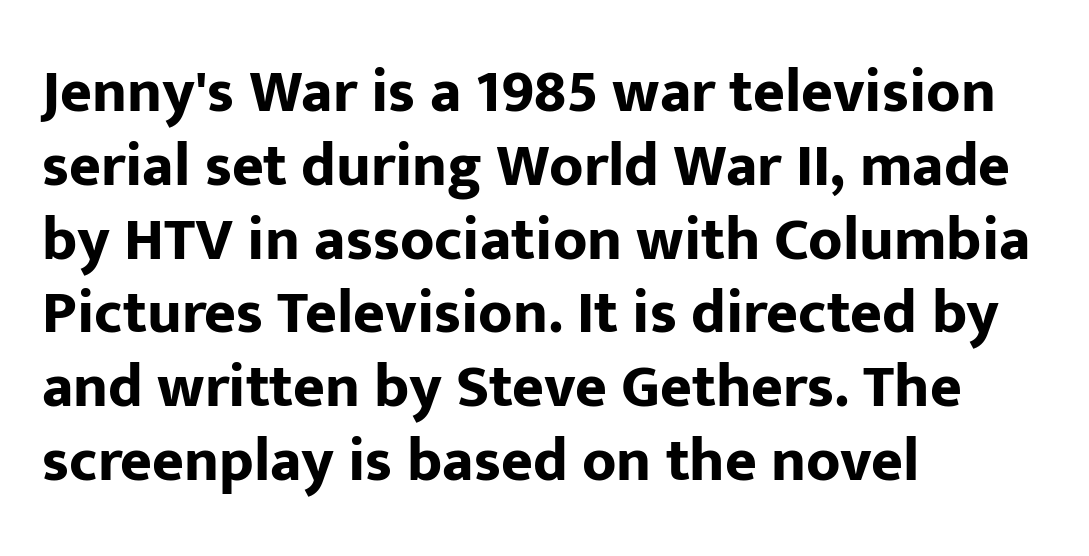
The image shows 61 px bold sans-serif type, upright; set left-aligned, line spacing 1.21x, normal letter spacing, not underlined; low stroke contrast and a medium x-height.
